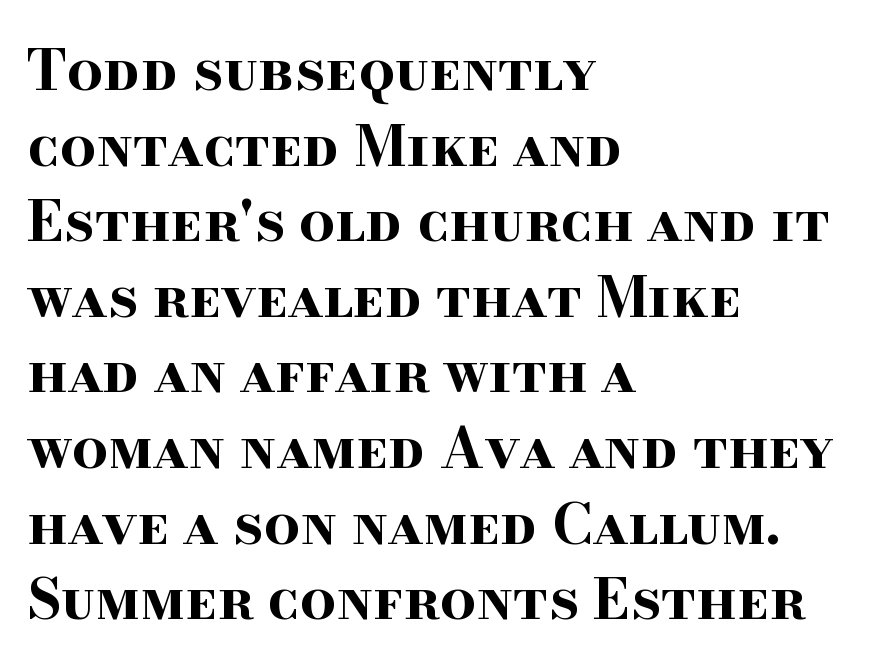
The image shows 56 px bold, wide serif type, upright; set left-aligned, normal line spacing (1.35x), normal letter spacing, not underlined; high stroke contrast and a small x-height.
